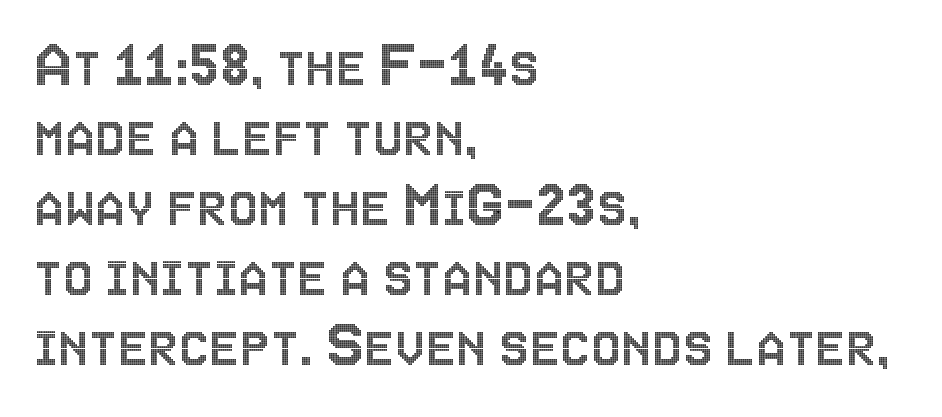
{"italic": "no", "width": "condensed", "x_height": "large", "monospaced": "no", "underline": "no", "align": "left", "line_spacing": "tight", "line_spacing_ratio": 1.03, "letter_spacing": "normal", "letter_spacing_em": 0.0, "glyph_px": 68}
